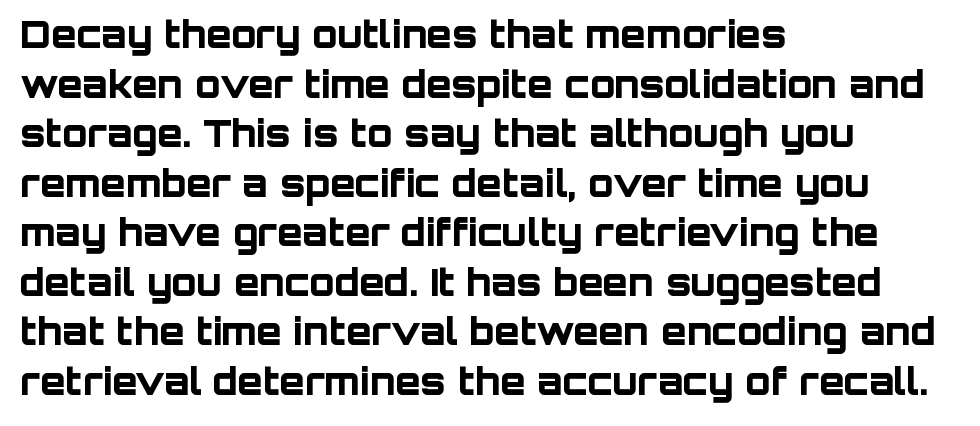
The image shows 37 px bold sans-serif type, upright; set left-aligned, normal line spacing (1.34x), normal letter spacing, not underlined; low stroke contrast and a large x-height.
